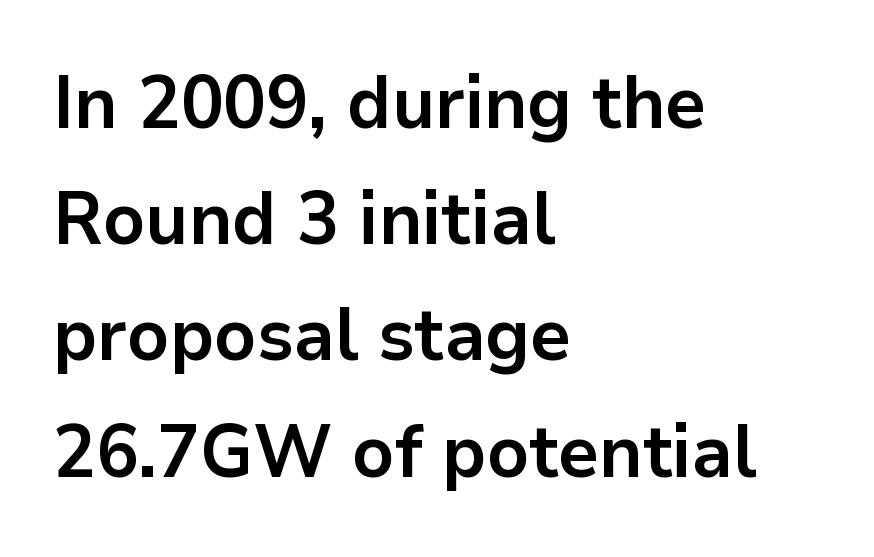
{"serif": "no", "italic": "no", "bold": "yes", "weight": "bold", "width": "normal", "stroke_contrast": "low", "x_height": "medium", "monospaced": "no", "underline": "no", "align": "left", "line_spacing": "normal", "line_spacing_ratio": 1.57, "letter_spacing": "normal", "letter_spacing_em": 0.0, "glyph_px": 74}
